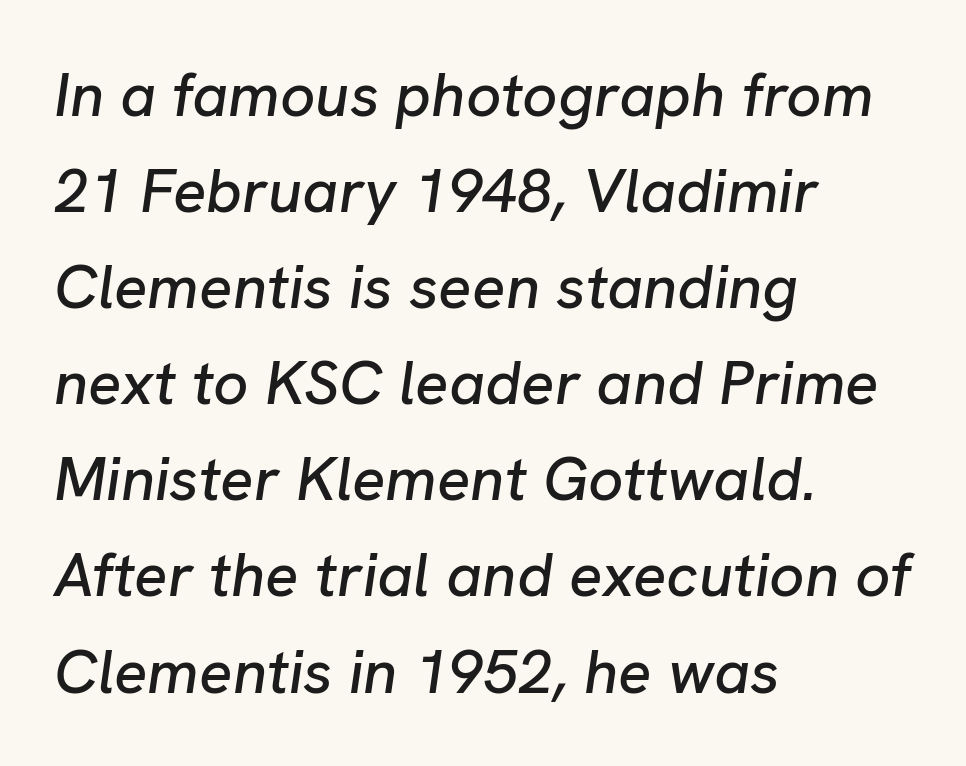
{"italic": "yes", "lean": "right", "slant_degrees": 8, "width": "normal", "stroke_contrast": "low", "x_height": "medium", "monospaced": "no", "underline": "no", "align": "left", "line_spacing": "normal", "line_spacing_ratio": 1.55, "letter_spacing": "normal", "letter_spacing_em": 0.0, "glyph_px": 62}
